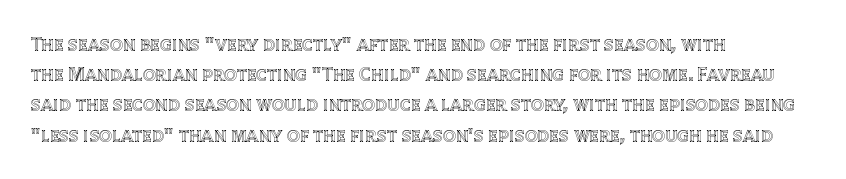
Q: Is the text italic (slanted)? A: No, it is upright.
Q: Is the text underlined? A: No.
Q: How is the paragraph aligned? A: Left-aligned.
Q: Is the spacing between letters normal or unusually wide? A: Normal.
Q: Is the spacing between lines tight, normal or loose? A: Normal.
